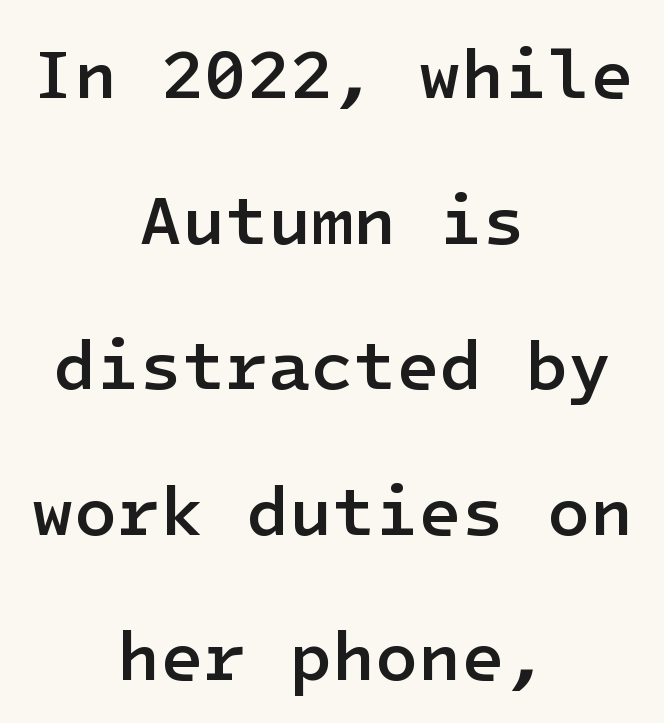
{"serif": "no", "italic": "no", "bold": "semi", "weight": "semibold", "width": "normal", "stroke_contrast": "low", "x_height": "medium", "underline": "no", "align": "center", "line_spacing": "loose", "line_spacing_ratio": 2.08, "letter_spacing": "normal", "letter_spacing_em": 0.0, "glyph_px": 70}
